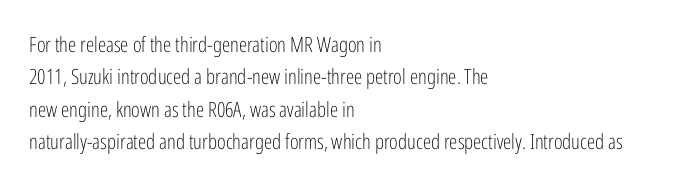
The image shows 21 px text type, upright; set left-aligned, normal line spacing (1.54x), normal letter spacing, not underlined.
